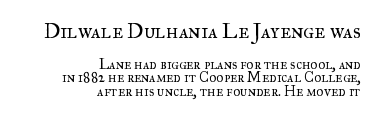
The image shows 21 px text type, upright; set right-aligned, tight line spacing (0.96x), normal letter spacing, not underlined; the first (top) block is 1.5x larger.
